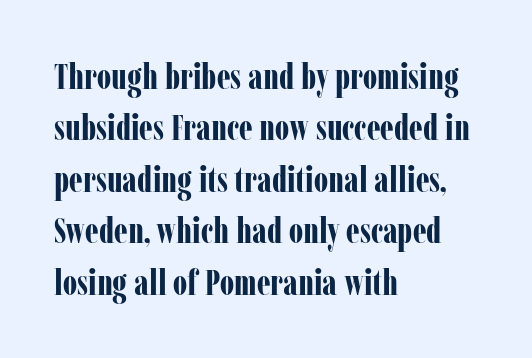
Q: Is the text bold? A: Yes.
Q: Is the text italic (slanted)? A: No, it is upright.
Q: Is the typeface a serif or a sans-serif typeface? A: Serif.
Q: Is the text underlined? A: No.
Q: How is the paragraph aligned? A: Left-aligned.
Q: Is the spacing between letters normal or unusually wide? A: Normal.
Q: Is the spacing between lines tight, normal or loose? A: Normal.
Q: Width (condensed, normal, or wide)? A: Condensed.
Q: Stroke contrast? A: Low.
Q: x-height? A: Medium.
Q: Monospaced? A: No.
